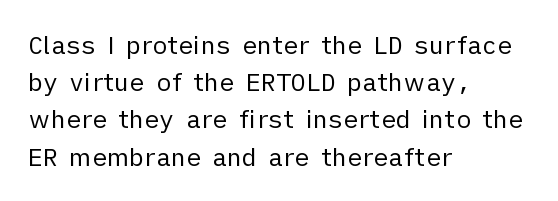
The image shows 25 px text type, upright; set left-aligned, normal line spacing (1.49x), normal letter spacing, not underlined.
